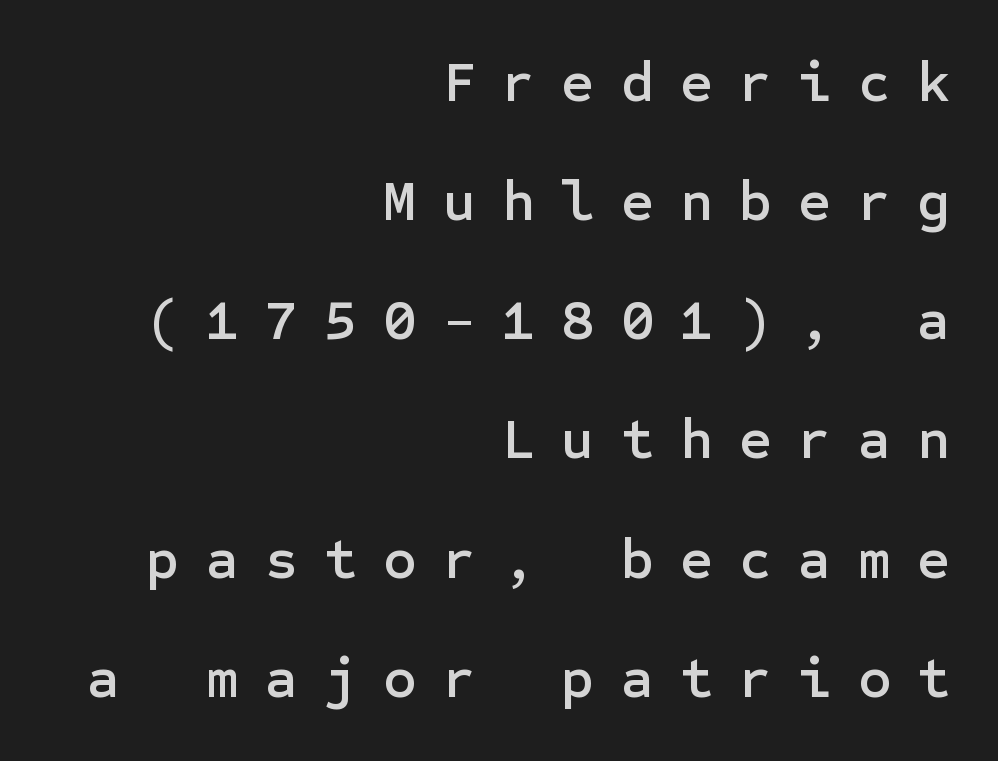
{"serif": "no", "italic": "no", "width": "normal", "stroke_contrast": "low", "x_height": "medium", "underline": "no", "align": "right", "line_spacing": "loose", "line_spacing_ratio": 2.09, "letter_spacing": "wide", "letter_spacing_em": 0.46, "glyph_px": 57}
